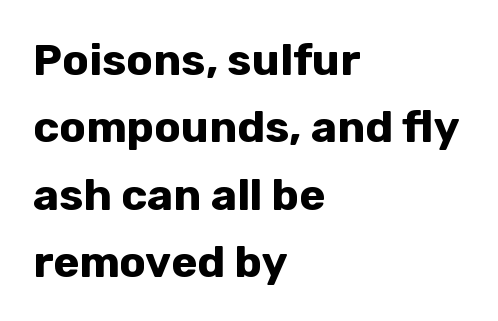
Q: Is the text bold? A: Yes.
Q: Is the text italic (slanted)? A: No, it is upright.
Q: Is the typeface a serif or a sans-serif typeface? A: Sans-serif.
Q: Is the text underlined? A: No.
Q: How is the paragraph aligned? A: Left-aligned.
Q: Is the spacing between letters normal or unusually wide? A: Normal.
Q: Is the spacing between lines tight, normal or loose? A: Normal.
Q: Width (condensed, normal, or wide)? A: Normal.
Q: Stroke contrast? A: Low.
Q: x-height? A: Medium.
Q: Monospaced? A: No.
